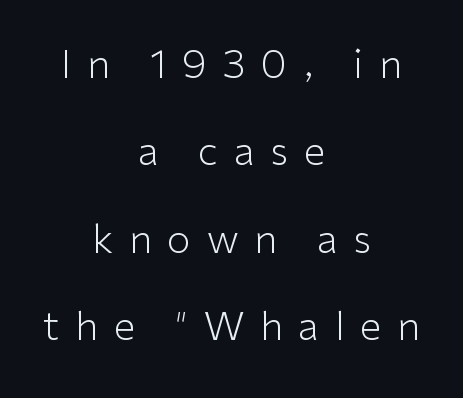
In CSS terms this would be text-align: center. Regarding leading, the lines here are spaced well apart. The string is rendered with underlining switched off. Serifs: no, the terminals of the letterforms are clean. No letter is thick-stroked: the sample isn't bold.
